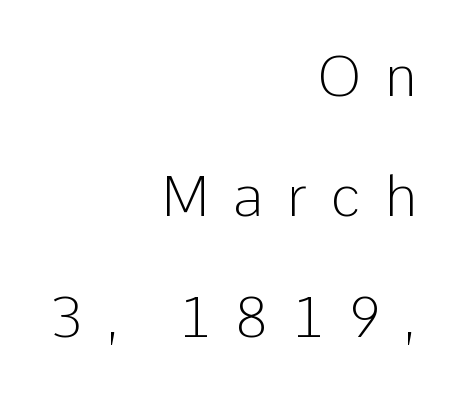
The image shows 56 px light sans-serif type, upright; set right-aligned, loose line spacing (2.15x), unusually wide letter spacing (+0.42 em), not underlined; low stroke contrast and a medium x-height.
